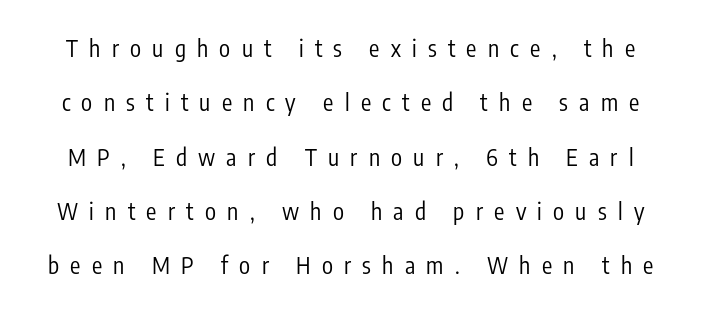
Q: Is the text bold? A: No.
Q: Is the text italic (slanted)? A: No, it is upright.
Q: Is the text underlined? A: No.
Q: Is the spacing between letters normal or unusually wide? A: Unusually wide.
Q: Is the spacing between lines tight, normal or loose? A: Loose.
